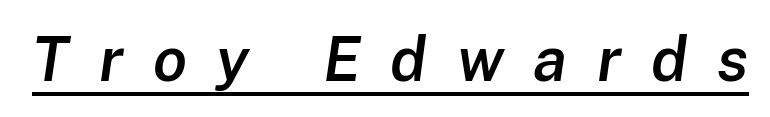
The image shows 62 px semibold type, italic (leaning right); set unusually wide letter spacing (+0.48 em), underlined; low stroke contrast and a medium x-height.
